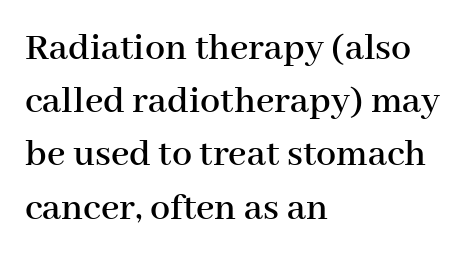
All the whitespace from short lines collects on the right. Proportional: the letters do not fall into vertical columns. The tracking reads as untouched default to a designer's eye. Anything drawn beneath the words? Only blank space.
